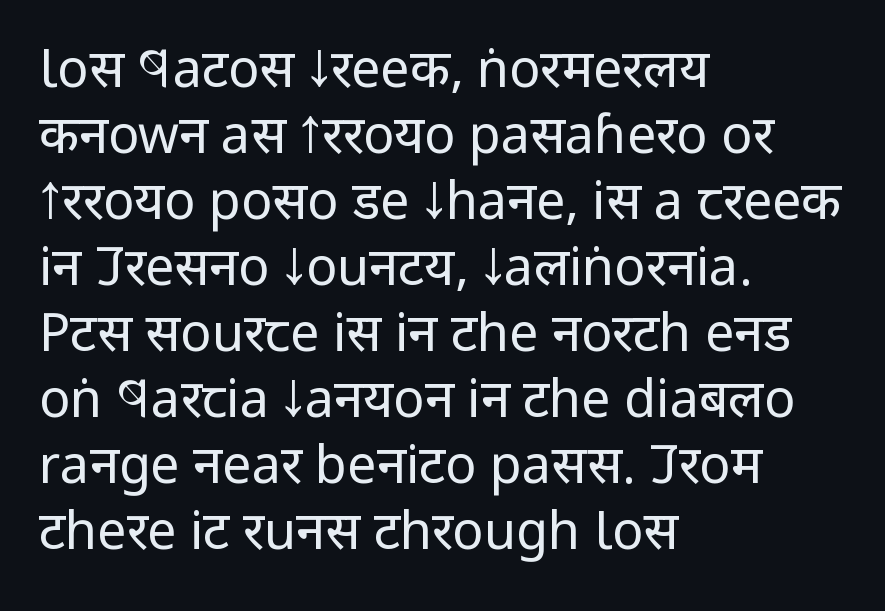
{"serif": "no", "italic": "no", "bold": "no", "weight": "regular", "width": "condensed", "stroke_contrast": "low", "x_height": "large", "monospaced": "no", "underline": "no", "align": "left", "line_spacing": "normal", "line_spacing_ratio": 1.27, "letter_spacing": "normal", "letter_spacing_em": 0.0, "glyph_px": 52}
